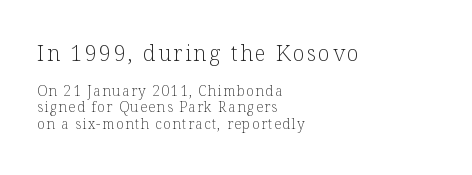
{"italic": "no", "bold": "no", "underline": "no", "align": "left", "line_spacing_ratio": 1.19, "larger_block": "first", "size_ratio": 1.57, "glyph_px": 22}
